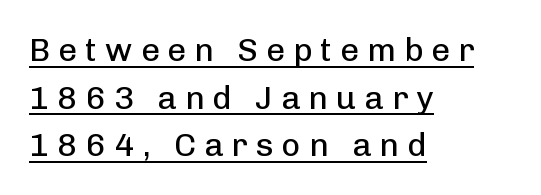
{"serif": "no", "italic": "no", "bold": "no", "weight": "regular", "width": "normal", "stroke_contrast": "low", "x_height": "medium", "monospaced": "no", "underline": "yes", "align": "left", "line_spacing": "normal", "line_spacing_ratio": 1.44, "letter_spacing": "wide", "letter_spacing_em": 0.24, "glyph_px": 33}
